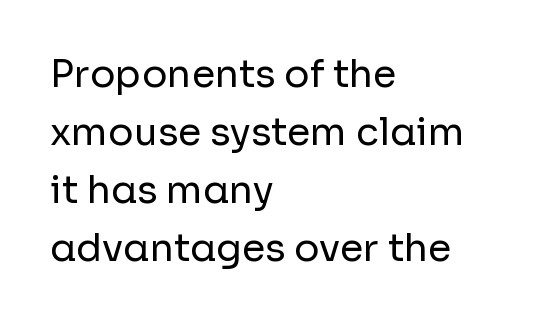
The image shows 38 px regular-weight sans-serif type, upright; set left-aligned, normal line spacing (1.53x), normal letter spacing, not underlined; low stroke contrast and a medium x-height.
